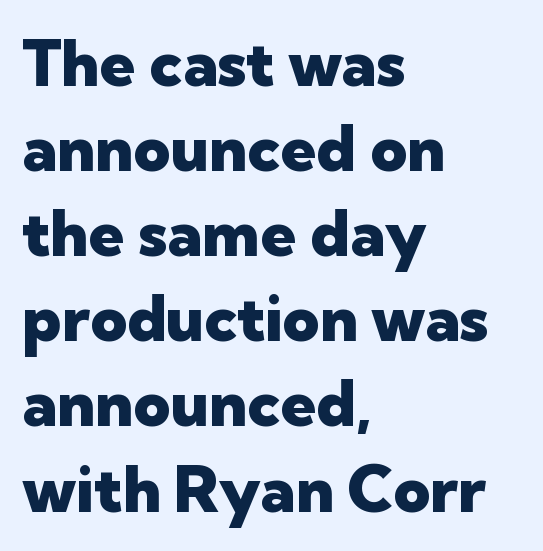
The image shows 64 px heavy sans-serif type, upright; set left-aligned, normal line spacing (1.33x), normal letter spacing, not underlined; low stroke contrast and a medium x-height.
